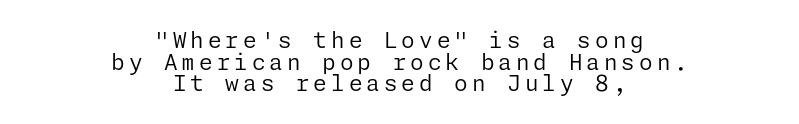
The image shows 22 px text type, upright; set centered, tight line spacing (0.98x), not underlined.
